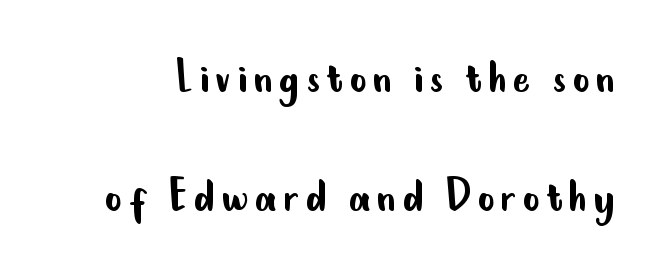
Q: Is the text bold? A: No.
Q: Is the text italic (slanted)? A: No, it is upright.
Q: Is the typeface a serif or a sans-serif typeface? A: Sans-serif.
Q: Is the text underlined? A: No.
Q: Is the spacing between lines tight, normal or loose? A: Loose.
Q: Width (condensed, normal, or wide)? A: Condensed.
Q: Stroke contrast? A: Low.
Q: x-height? A: Small.
Q: Monospaced? A: No.
